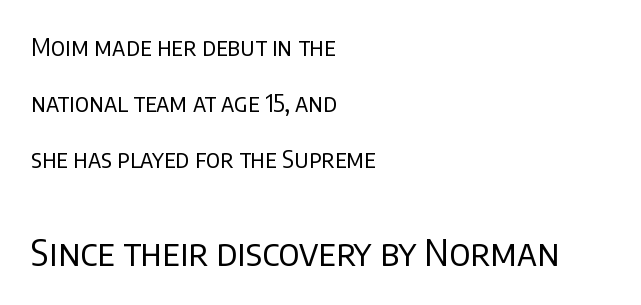
The image shows 36 px regular-weight sans-serif type, upright; set left-aligned, loose line spacing (2.33x), normal letter spacing, not underlined; the second (bottom) block is 1.5x larger; low stroke contrast and a large x-height.
